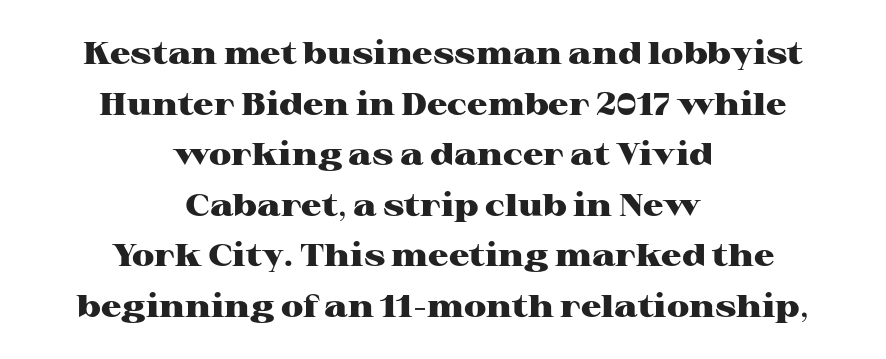
The image shows 32 px heavy, wide serif type, upright; set centered, normal line spacing (1.58x), normal letter spacing, not underlined; high stroke contrast and a medium x-height.
